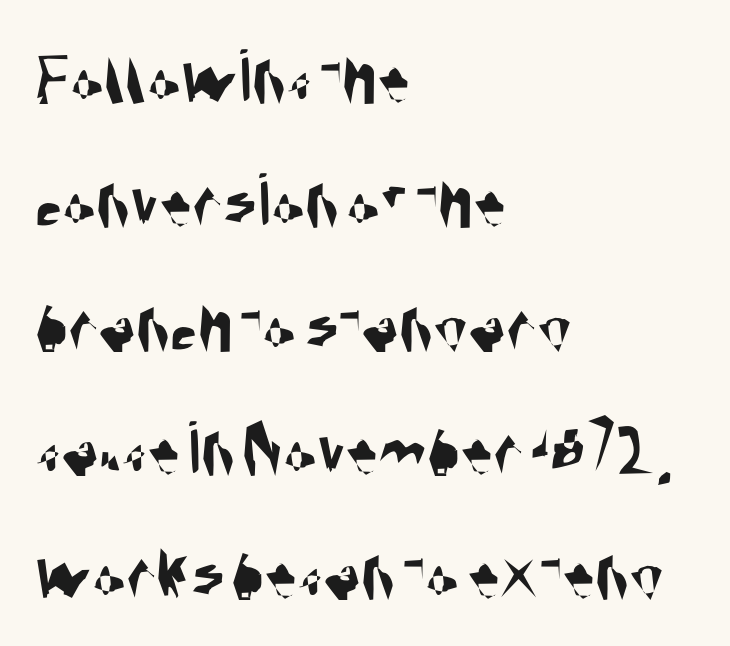
The image shows 78 px condensed sans-serif type; set left-aligned, normal line spacing (1.59x), normal letter spacing, not underlined; medium stroke contrast and a large x-height.
